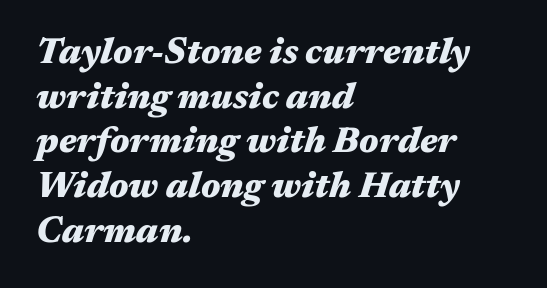
The image shows 36 px heavy, wide type, italic (leaning right); set left-aligned, line spacing 1.24x, normal letter spacing, not underlined; medium stroke contrast and a medium x-height.
